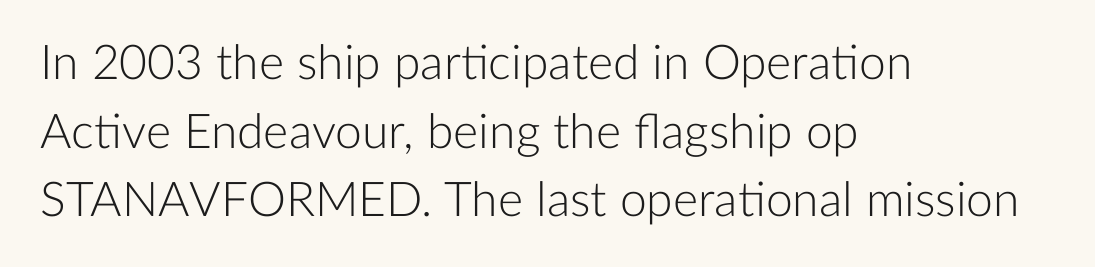
You could not count columns in this text — the font is proportionally spaced. Inter-character spacing is left at the font's built-in metrics. When letters stand straight like this, we call the style roman or upright. Descenders hang freely into open space. Nope, no serifs anywhere on these letters.
